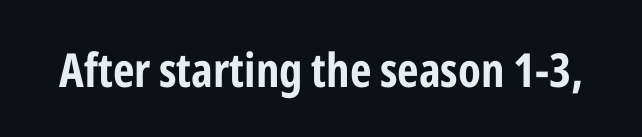
The image shows 47 px bold, condensed sans-serif type, upright; set normal letter spacing, not underlined; low stroke contrast and a medium x-height.
